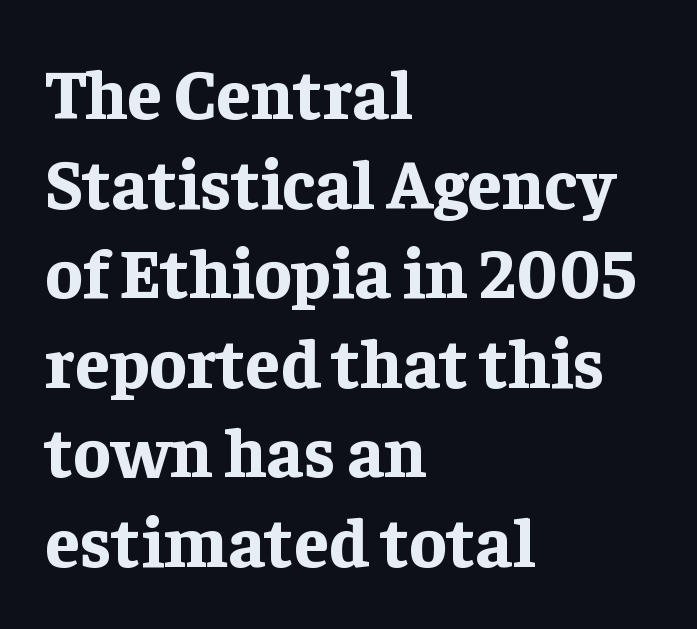
{"serif": "yes", "italic": "no", "bold": "yes", "weight": "bold", "width": "normal", "stroke_contrast": "low", "x_height": "medium", "monospaced": "no", "underline": "no", "align": "left", "line_spacing": "normal", "line_spacing_ratio": 1.28, "letter_spacing": "normal", "letter_spacing_em": 0.0, "glyph_px": 70}
